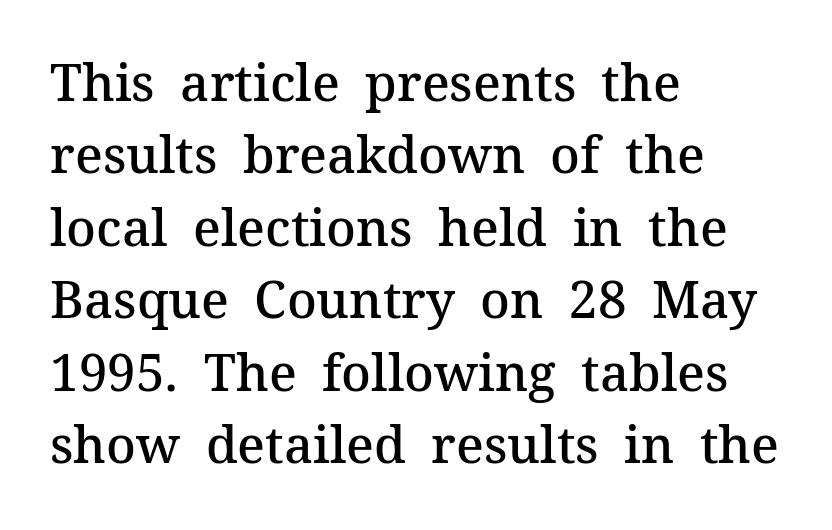
Q: Is the text bold? A: Semi-bold.
Q: Is the text italic (slanted)? A: No, it is upright.
Q: Is the typeface a serif or a sans-serif typeface? A: Serif.
Q: Is the text underlined? A: No.
Q: How is the paragraph aligned? A: Left-aligned.
Q: Is the spacing between letters normal or unusually wide? A: Normal.
Q: Is the spacing between lines tight, normal or loose? A: Normal.
Q: Width (condensed, normal, or wide)? A: Normal.
Q: Stroke contrast? A: Medium.
Q: x-height? A: Medium.
Q: Monospaced? A: No.
